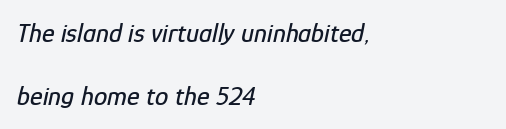
{"italic": "yes", "lean": "right", "slant_degrees": 12, "underline": "no", "align": "left", "line_spacing": "loose", "line_spacing_ratio": 2.35, "letter_spacing": "normal", "letter_spacing_em": 0.0, "glyph_px": 27}
